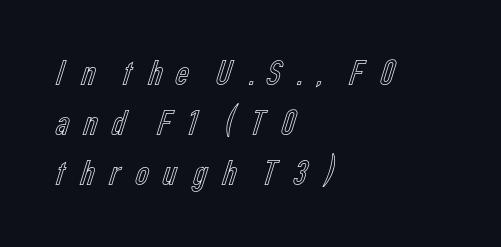
Q: Is the text italic (slanted)? A: Yes.
Q: Is the text underlined? A: No.
Q: How is the paragraph aligned? A: Left-aligned.
Q: Is the spacing between letters normal or unusually wide? A: Unusually wide.
Q: Is the spacing between lines tight, normal or loose? A: Normal.
Q: Width (condensed, normal, or wide)? A: Condensed.
Q: x-height? A: Medium.
Q: Monospaced? A: No.
